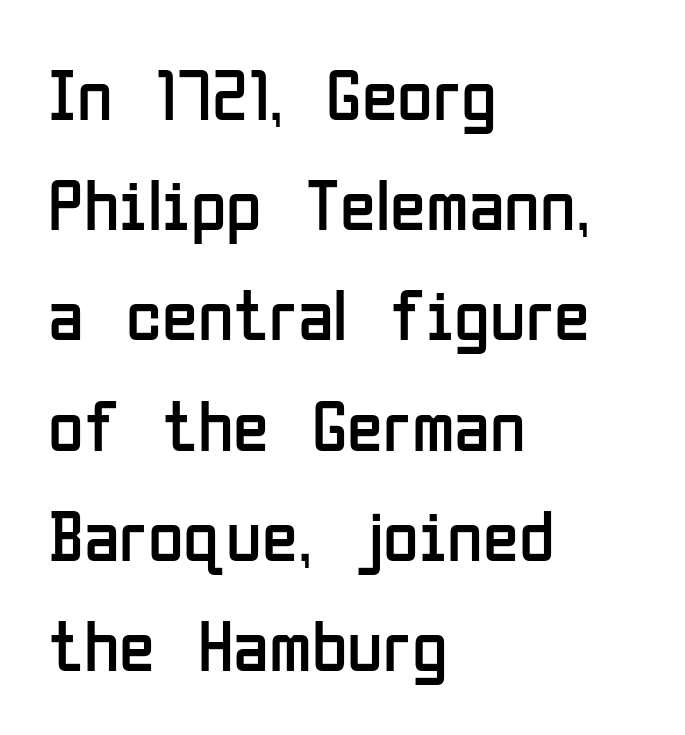
The zone under the glyphs is completely vacant. The font is comparable to plain body text, perhaps lighter. Observe the ordinary spacing: letters are neighbours, not strangers. Whoever set this chose a conventional vertical rhythm.
